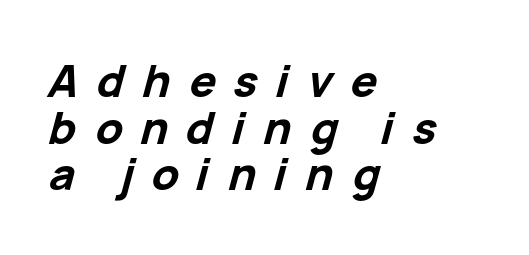
You could not count columns in this text — the font is proportionally spaced. No word sits above an underline. Display-style spreading of the glyphs; the letterfit is very open. Each line starts at the same left margin while the right side varies. Does the weight exceed regular? Yes, all the way to bold. You can tell it's italic because the verticals aren't actually vertical.
